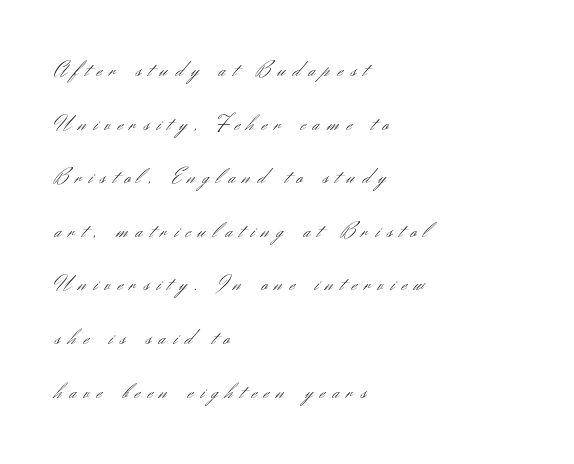
The image shows 23 px text type; set left-aligned, loose line spacing (2.33x), unusually wide letter spacing (+0.33 em), not underlined.
